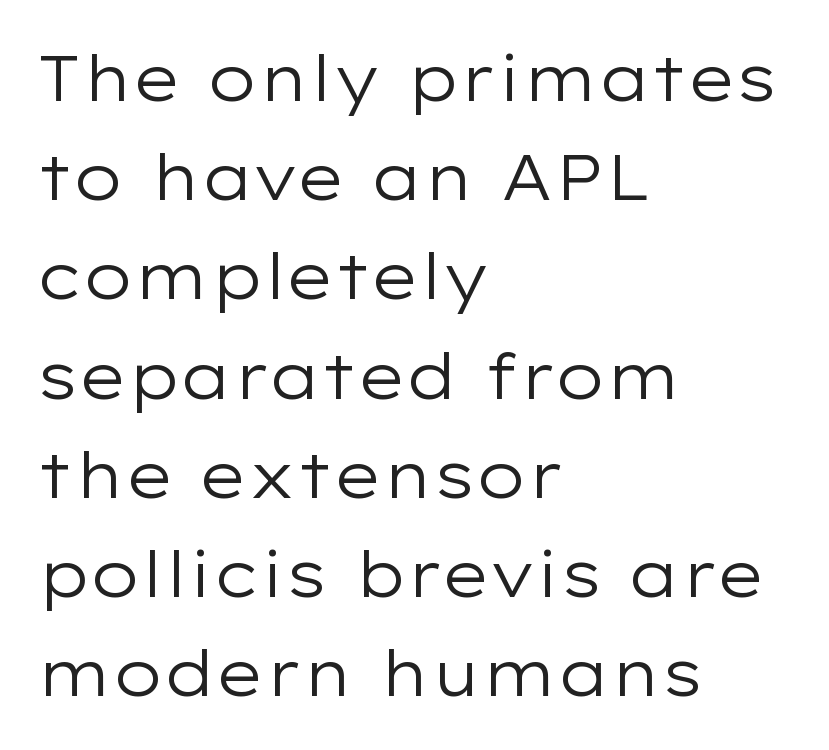
The image shows 64 px regular-weight, wide sans-serif type, upright; set left-aligned, normal line spacing (1.55x), normal letter spacing, not underlined; low stroke contrast and a medium x-height.
